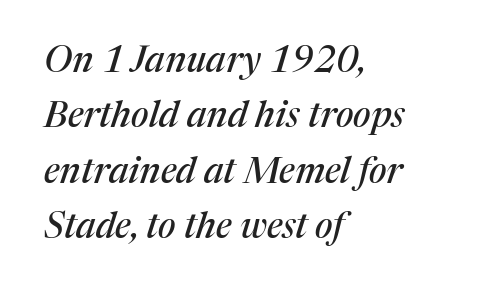
Q: Is the text italic (slanted)? A: Yes, it leans right by about 17 degrees.
Q: Is the typeface a serif or a sans-serif typeface? A: Serif.
Q: Is the text underlined? A: No.
Q: How is the paragraph aligned? A: Left-aligned.
Q: Is the spacing between letters normal or unusually wide? A: Normal.
Q: Is the spacing between lines tight, normal or loose? A: Normal.
Q: Width (condensed, normal, or wide)? A: Normal.
Q: Stroke contrast? A: Medium.
Q: x-height? A: Medium.
Q: Monospaced? A: No.
